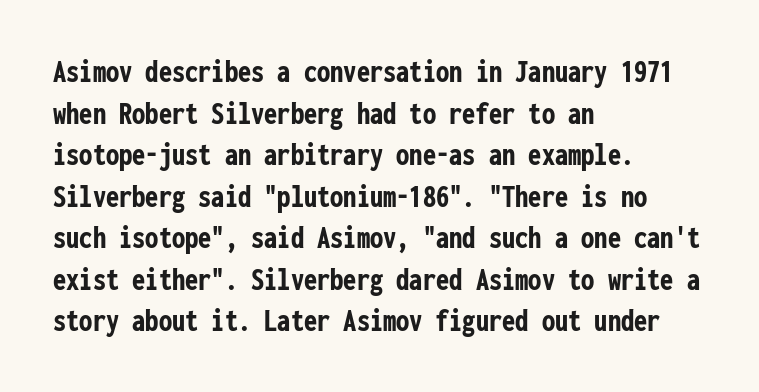
The image shows 33 px semibold, condensed sans-serif type, upright, monospaced; set left-aligned, normal line spacing (1.26x), normal letter spacing, not underlined; low stroke contrast and a medium x-height.
